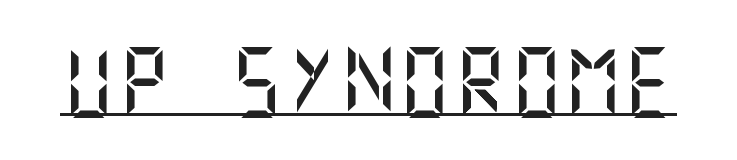
{"serif": "no", "italic": "no", "width": "normal", "stroke_contrast": "medium", "x_height": "large", "underline": "yes", "letter_spacing": "normal", "letter_spacing_em": 0.0, "glyph_px": 70}
